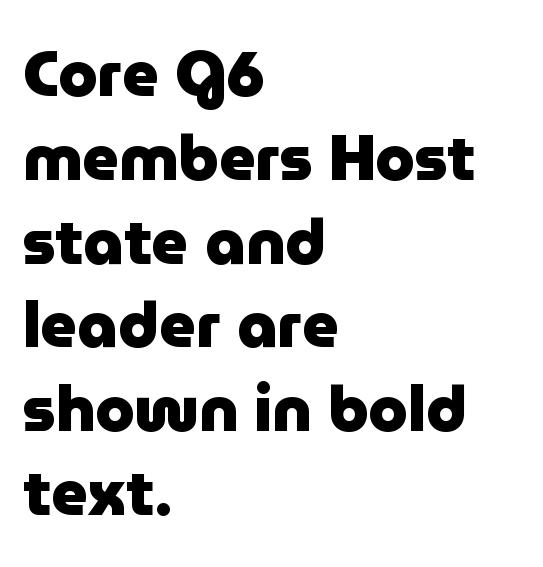
The font is running at its bold setting. Reading down the block, your eye returns to a fixed left position each line. This sample keeps an unexceptional amount of space between lines. Spacing verdict: proportional, widths tailored to each character. Descenders hang freely into open space.
